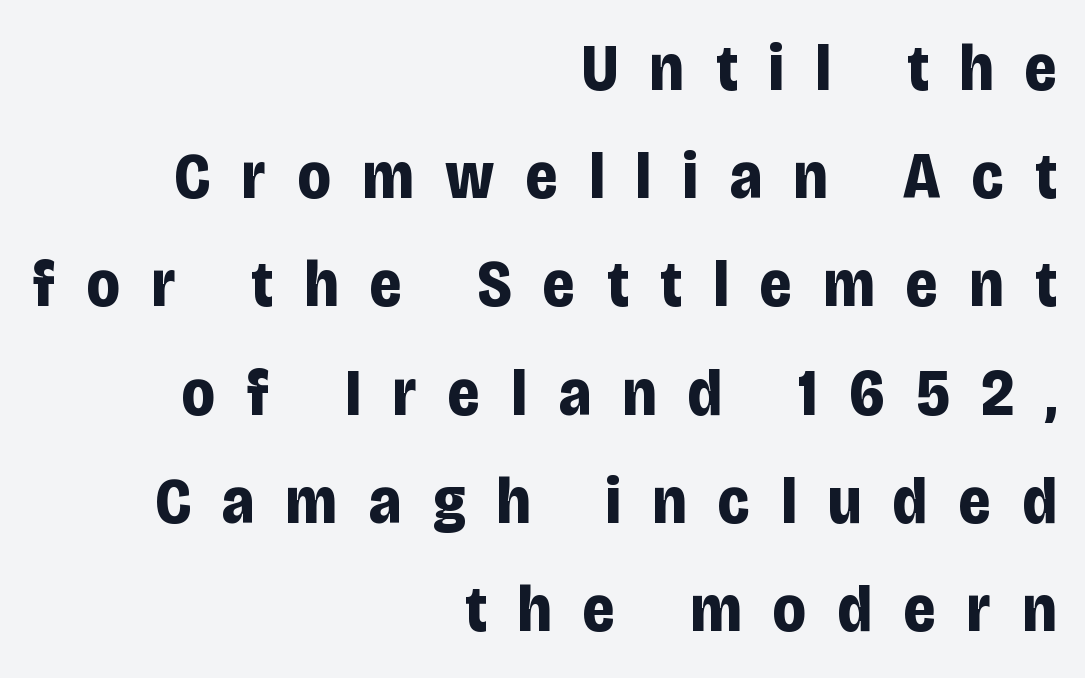
Notice how descenders clear the ascenders below comfortably — that's standard leading. Character widths vary here, with narrow letters taking less room than wide ones. The font's upright variant was chosen for this text. Its strokes are broad and dark, the hallmark of bold type. A bare baseline throughout the passage.
